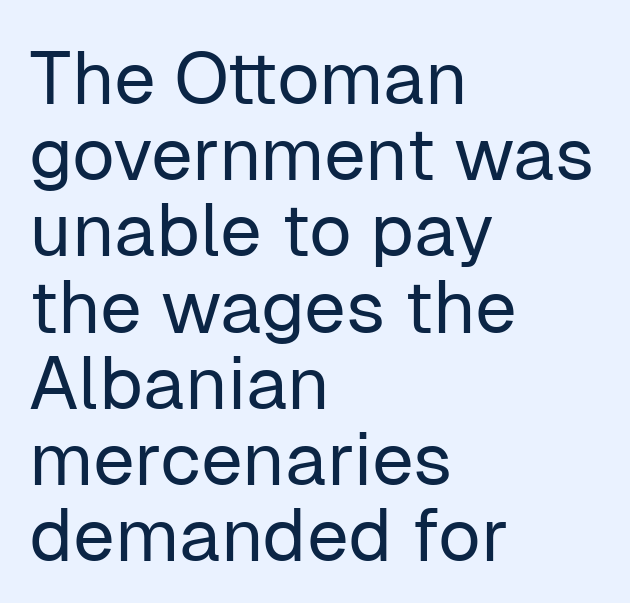
The image shows 74 px regular-weight sans-serif type, upright; set left-aligned, tight line spacing (1.03x), normal letter spacing, not underlined; low stroke contrast and a medium x-height.
